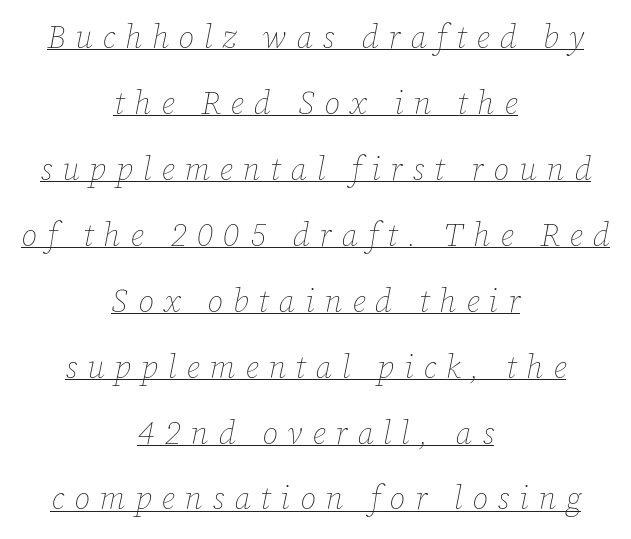
Q: Is the text bold? A: No.
Q: Is the text italic (slanted)? A: Yes, it leans right by about 12 degrees.
Q: Is the text underlined? A: Yes.
Q: How is the paragraph aligned? A: Centered.
Q: Is the spacing between letters normal or unusually wide? A: Unusually wide.
Q: Is the spacing between lines tight, normal or loose? A: Loose.
Q: Width (condensed, normal, or wide)? A: Normal.
Q: Stroke contrast? A: Low.
Q: x-height? A: Medium.
Q: Monospaced? A: No.
